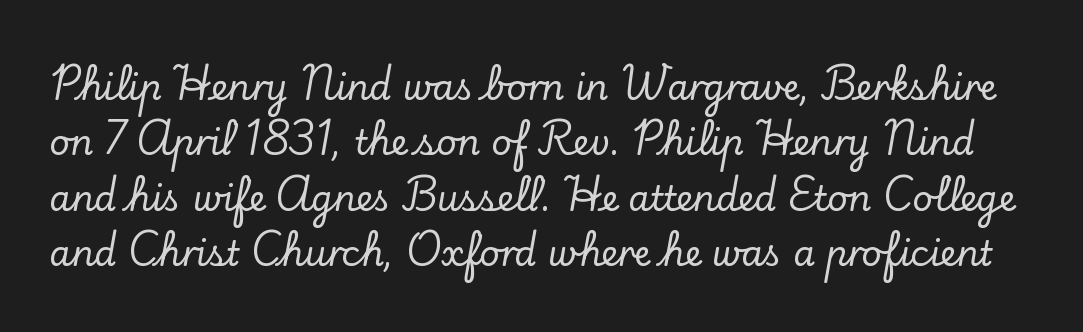
{"serif": "yes", "width": "normal", "stroke_contrast": "low", "x_height": "small", "monospaced": "no", "underline": "no", "line_spacing": "normal", "line_spacing_ratio": 1.58, "letter_spacing": "normal", "letter_spacing_em": 0.0, "glyph_px": 35}
